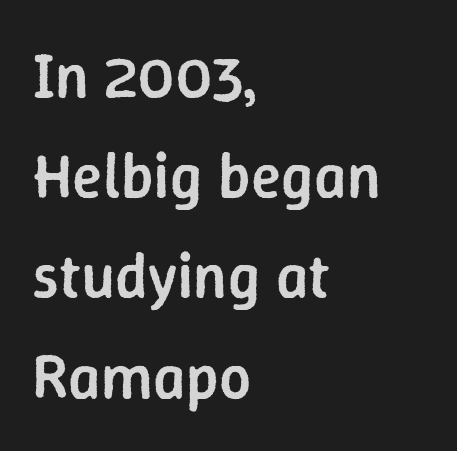
A typesetter would call this proportional, since set widths differ per character. The axis of the letterforms is exactly vertical. Does the leading feel generous? No, just average. In terms of letterspacing, this is plain default setting. The characters look somewhat weighty, a semibold short of true bold.
